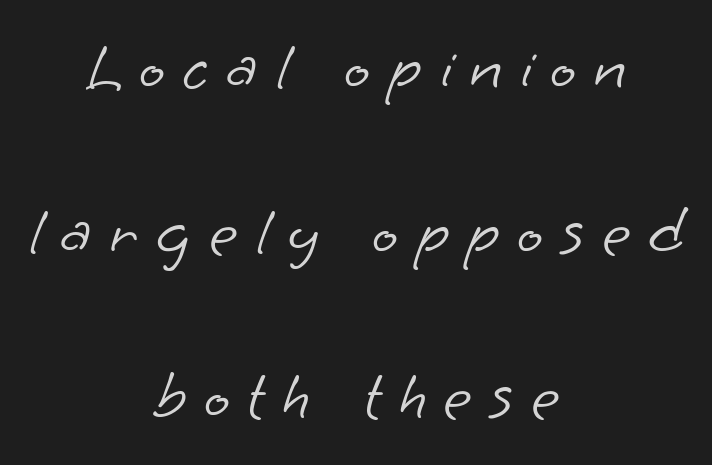
{"serif": "no", "bold": "no", "weight": "light", "width": "normal", "stroke_contrast": "low", "x_height": "small", "monospaced": "no", "underline": "no", "align": "center", "line_spacing": "loose", "line_spacing_ratio": 2.42, "letter_spacing": "wide", "letter_spacing_em": 0.26, "glyph_px": 68}
